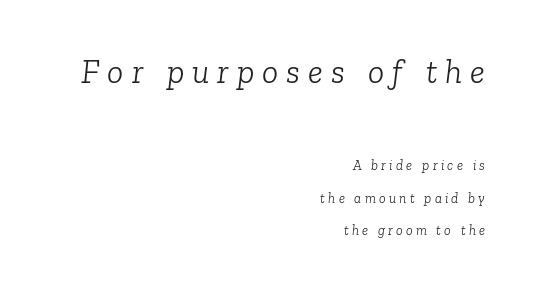
Q: Is the text bold? A: No.
Q: Is the text italic (slanted)? A: Yes, it leans right by about 6 degrees.
Q: Is the typeface a serif or a sans-serif typeface? A: Serif.
Q: Is the text underlined? A: No.
Q: How is the paragraph aligned? A: Right-aligned.
Q: Is the spacing between letters normal or unusually wide? A: Unusually wide.
Q: Is the spacing between lines tight, normal or loose? A: Loose.
Q: Which block of text is set in a larger size, the first (top) or the second (bottom)? A: The first (top) one.
Q: Width (condensed, normal, or wide)? A: Normal.
Q: Stroke contrast? A: Low.
Q: x-height? A: Medium.
Q: Monospaced? A: No.
